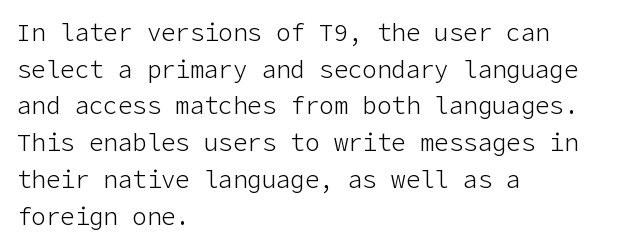
Standard letterfit; no display-style spreading of the glyphs. No chunkiness to these letters — they're not bold. This is roman type, the default non-slanted kind. Does the copy run flush right? No — it runs flush left.
